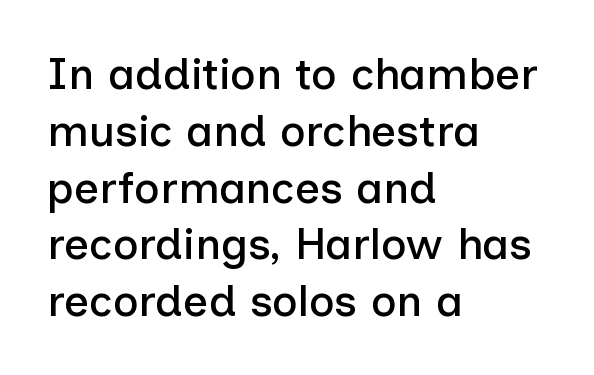
This is sans-serif lettering, the kind often seen on screens and signage. One-word summary of the alignment: left. The line texture is even and compact thanks to regular tracking. Characters remain perfectly vertical along every line. One glance says typical: line gaps are just what's usual.
